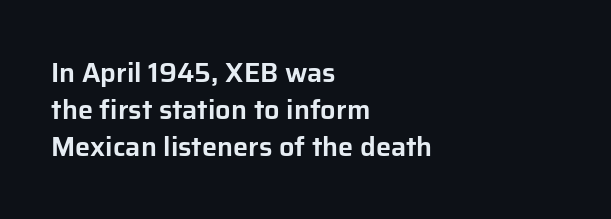
A typesetter would call this zero additional tracking. Notice how descenders clear the ascenders below comfortably — that's standard leading. Ordinary non-slanted type is in use. Letters rest on an invisible, unmarked baseline.
